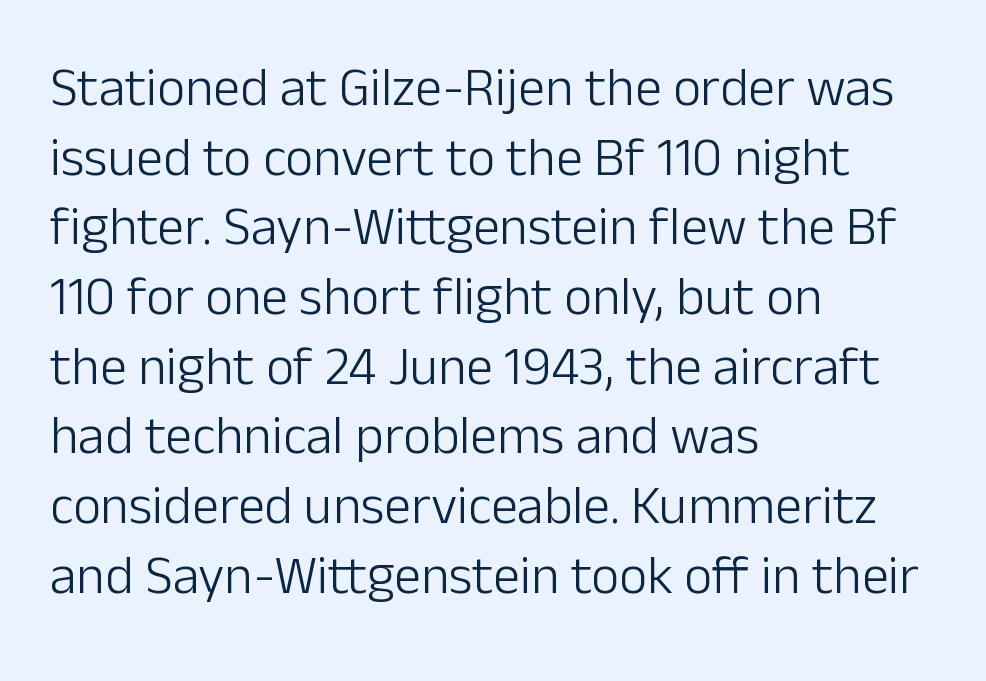
Q: Is the text bold? A: No.
Q: Is the text italic (slanted)? A: No, it is upright.
Q: Is the typeface a serif or a sans-serif typeface? A: Sans-serif.
Q: Is the text underlined? A: No.
Q: How is the paragraph aligned? A: Left-aligned.
Q: Is the spacing between letters normal or unusually wide? A: Normal.
Q: Is the spacing between lines tight, normal or loose? A: Normal.
Q: Width (condensed, normal, or wide)? A: Normal.
Q: Stroke contrast? A: Low.
Q: x-height? A: Medium.
Q: Monospaced? A: No.
